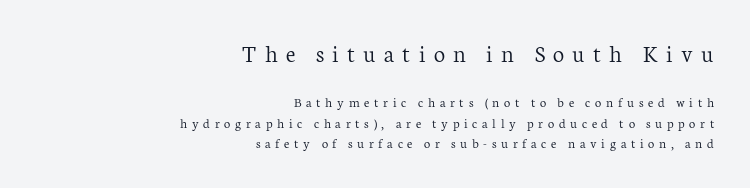
The space between consecutive lines is moderate. Is the type heavy? It reads as light-to-regular instead. Does the copy run flush right? Yes — the right margin is perfectly even. Loose tracking; the words dissolve into strings of separated letters.
